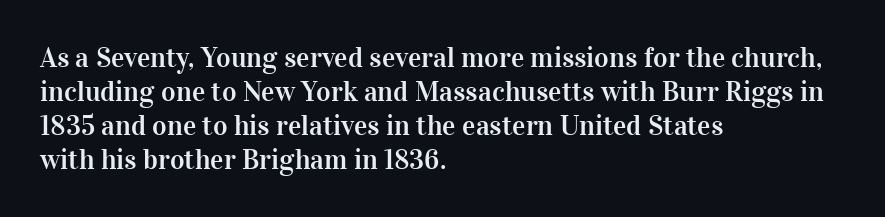
Q: Is the text italic (slanted)? A: No, it is upright.
Q: Is the typeface a serif or a sans-serif typeface? A: Serif.
Q: Is the text underlined? A: No.
Q: How is the paragraph aligned? A: Left-aligned.
Q: Is the spacing between letters normal or unusually wide? A: Normal.
Q: Width (condensed, normal, or wide)? A: Normal.
Q: Stroke contrast? A: High.
Q: x-height? A: Medium.
Q: Monospaced? A: No.
